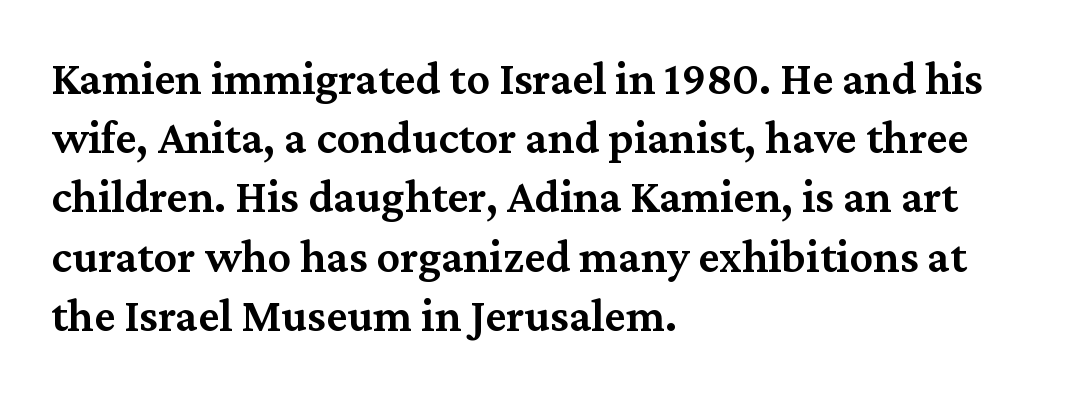
Q: Is the text bold? A: Semi-bold.
Q: Is the text italic (slanted)? A: No, it is upright.
Q: Is the typeface a serif or a sans-serif typeface? A: Serif.
Q: Is the text underlined? A: No.
Q: How is the paragraph aligned? A: Left-aligned.
Q: Is the spacing between letters normal or unusually wide? A: Normal.
Q: Is the spacing between lines tight, normal or loose? A: Normal.
Q: Width (condensed, normal, or wide)? A: Normal.
Q: Stroke contrast? A: Medium.
Q: x-height? A: Medium.
Q: Monospaced? A: No.
